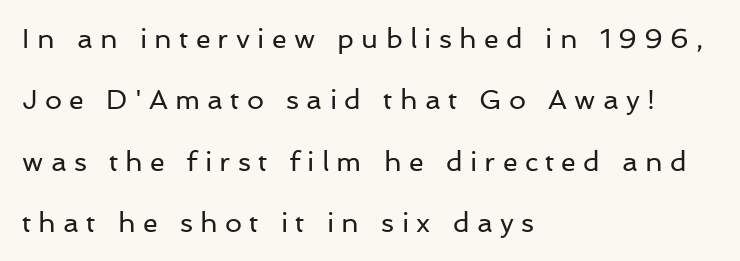
Quick note: not italic, upright. Does the copy run flush right? No — it runs flush left. These lines stand farther apart than default settings would place them. No extra ink here — the face is not bold. Words appear elongated and porous because spacing is wide.
